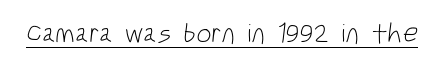
The image shows 27 px text type; set normal letter spacing, underlined.
